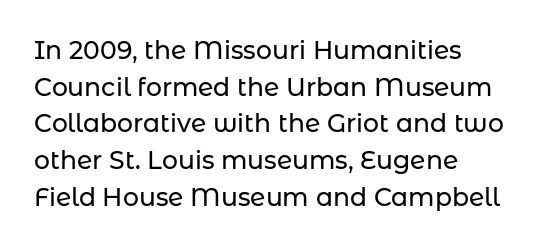
The image shows 25 px text type, upright; set left-aligned, normal line spacing (1.47x), normal letter spacing, not underlined.
